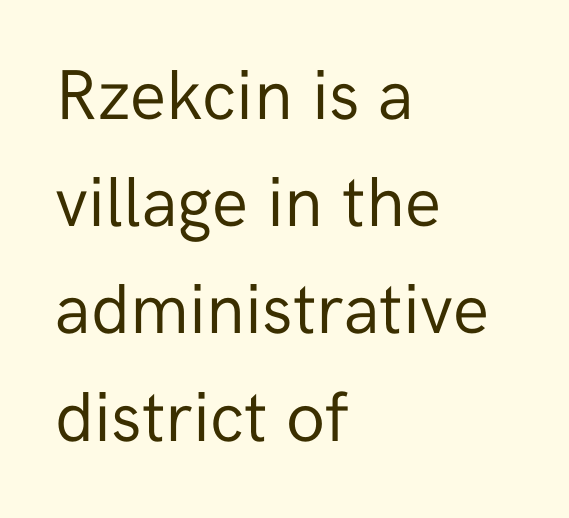
Check the space under the baseline: it is left empty. A typesetter would call this proportional, since set widths differ per character. The font is comparable to plain body text, perhaps lighter. The leading is moderate, giving the passage an even texture. The letters stand upright; this is a roman face. All the whitespace from short lines collects on the right.
